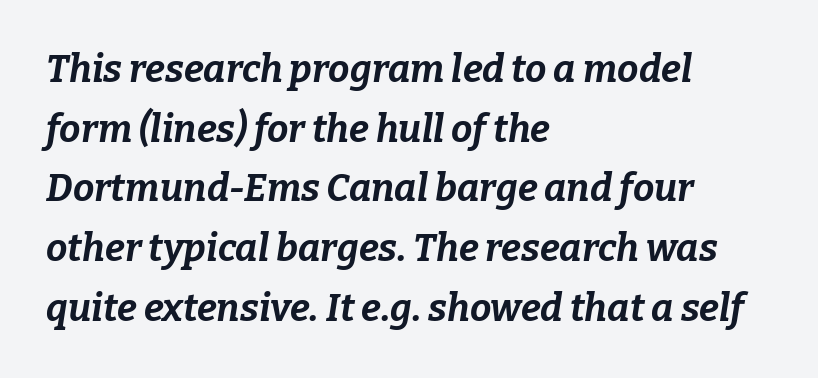
Q: Is the text bold? A: Yes.
Q: Is the text italic (slanted)? A: Yes, it leans right by about 9 degrees.
Q: Is the text underlined? A: No.
Q: How is the paragraph aligned? A: Left-aligned.
Q: Is the spacing between letters normal or unusually wide? A: Normal.
Q: Is the spacing between lines tight, normal or loose? A: Normal.
Q: Width (condensed, normal, or wide)? A: Normal.
Q: Stroke contrast? A: Low.
Q: x-height? A: Medium.
Q: Monospaced? A: No.
